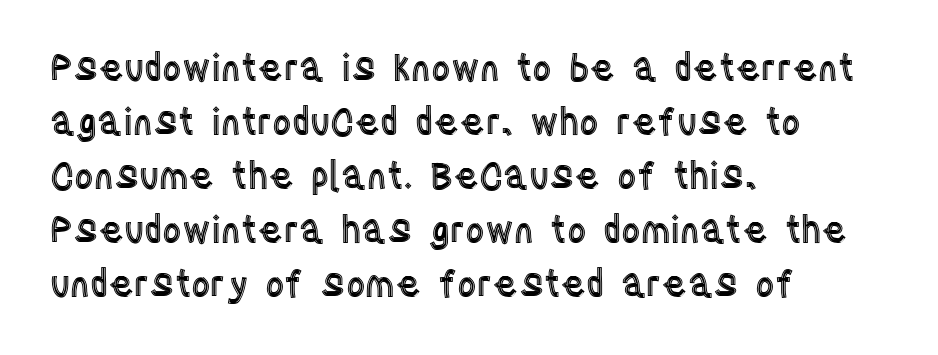
Q: Is the text italic (slanted)? A: No, it is upright.
Q: Is the text underlined? A: No.
Q: How is the paragraph aligned? A: Left-aligned.
Q: Is the spacing between letters normal or unusually wide? A: Normal.
Q: Is the spacing between lines tight, normal or loose? A: Normal.
Q: Width (condensed, normal, or wide)? A: Condensed.
Q: x-height? A: Large.
Q: Monospaced? A: No.
